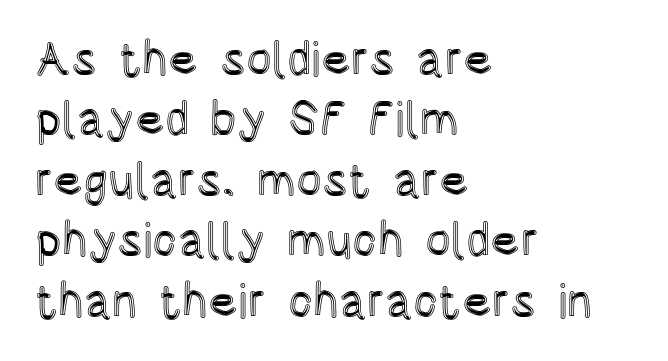
The image shows 48 px condensed type, upright; set left-aligned, normal line spacing (1.26x), normal letter spacing, not underlined; a large x-height.
